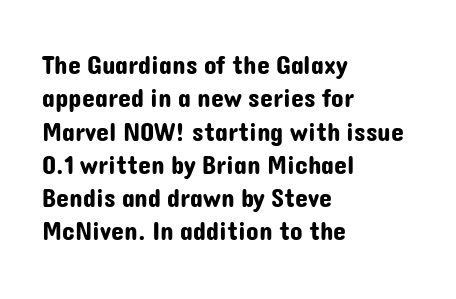
{"italic": "no", "underline": "no", "align": "left", "line_spacing": "normal", "line_spacing_ratio": 1.28, "letter_spacing": "normal", "letter_spacing_em": 0.0, "glyph_px": 26}
